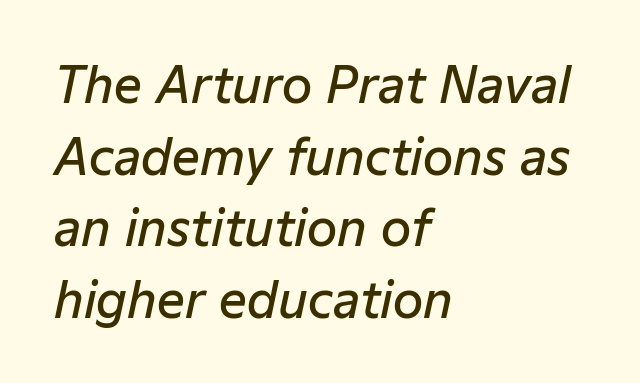
The image shows 49 px semibold type, italic (leaning right); set left-aligned, normal line spacing (1.46x), normal letter spacing, not underlined; low stroke contrast and a medium x-height.
